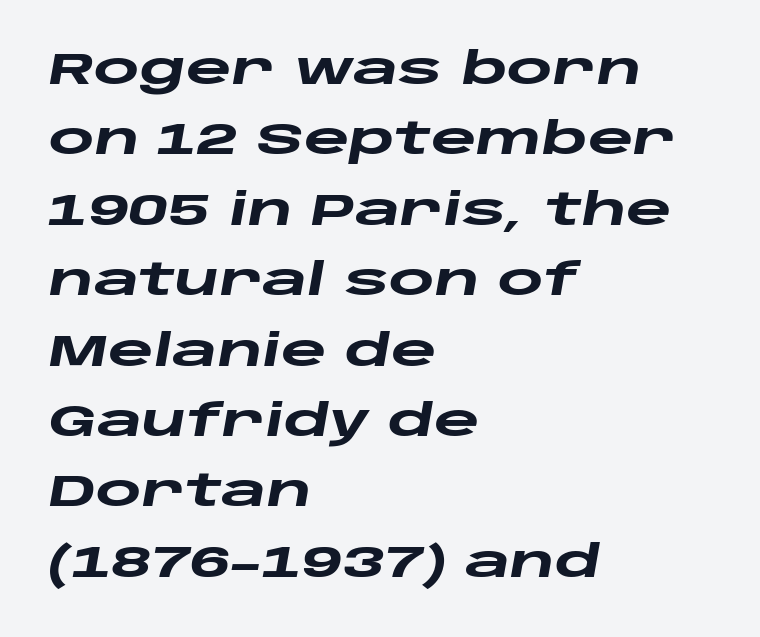
Q: Is the text bold? A: Yes.
Q: Is the text italic (slanted)? A: Yes, it leans right by about 10 degrees.
Q: Is the text underlined? A: No.
Q: How is the paragraph aligned? A: Left-aligned.
Q: Is the spacing between letters normal or unusually wide? A: Normal.
Q: Is the spacing between lines tight, normal or loose? A: Normal.
Q: Width (condensed, normal, or wide)? A: Wide.
Q: Stroke contrast? A: Low.
Q: x-height? A: Large.
Q: Monospaced? A: No.
